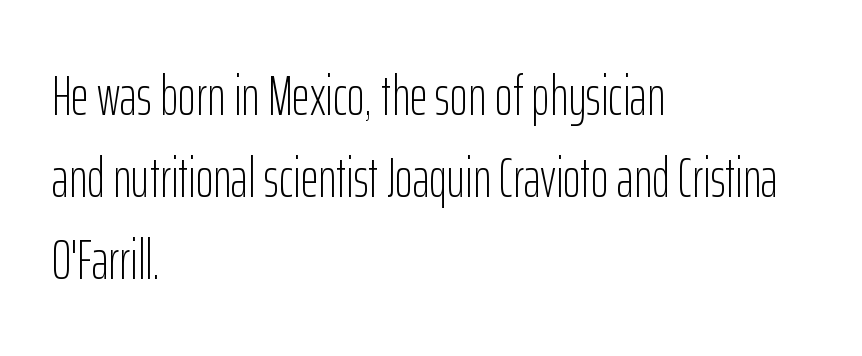
Q: Is the text bold? A: No.
Q: Is the text italic (slanted)? A: No, it is upright.
Q: Is the typeface a serif or a sans-serif typeface? A: Sans-serif.
Q: Is the text underlined? A: No.
Q: How is the paragraph aligned? A: Left-aligned.
Q: Is the spacing between letters normal or unusually wide? A: Normal.
Q: Is the spacing between lines tight, normal or loose? A: Normal.
Q: Width (condensed, normal, or wide)? A: Condensed.
Q: Stroke contrast? A: Low.
Q: x-height? A: Medium.
Q: Monospaced? A: No.
